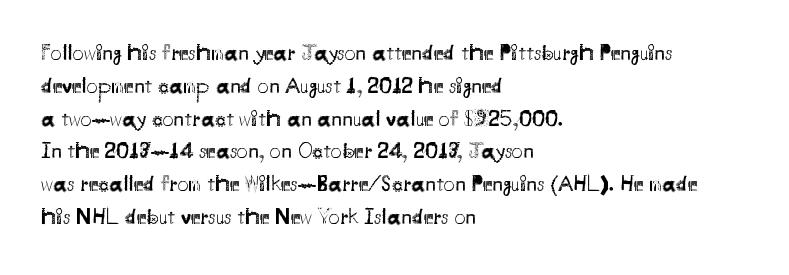
The image shows 22 px text type, upright; set left-aligned, normal line spacing (1.49x), normal letter spacing, not underlined.
